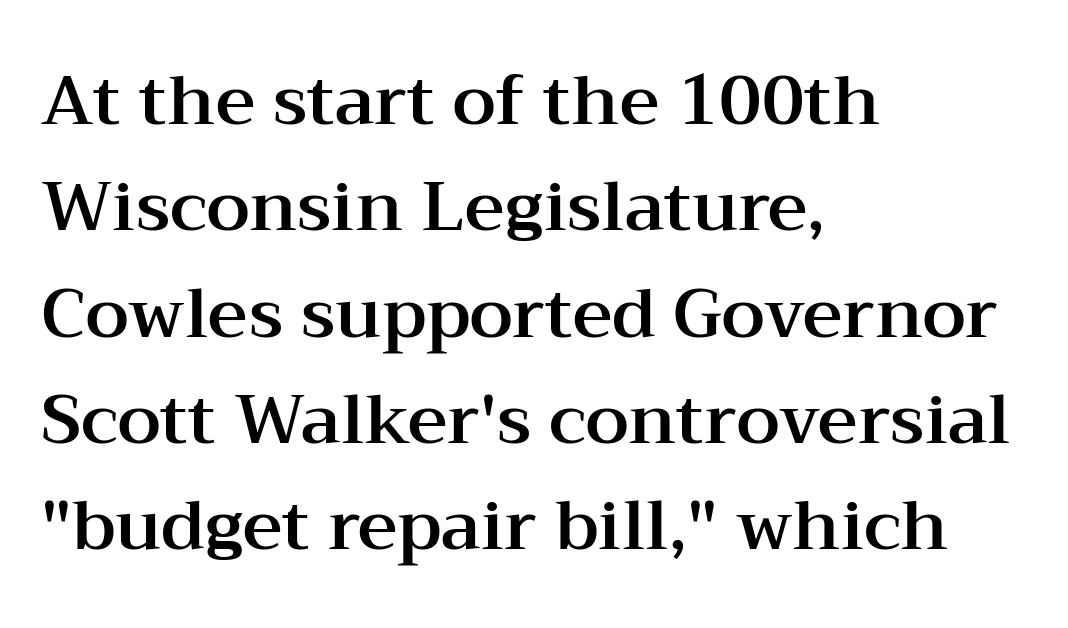
{"serif": "yes", "italic": "no", "width": "wide", "stroke_contrast": "medium", "x_height": "medium", "monospaced": "no", "underline": "no", "align": "left", "line_spacing": "normal", "line_spacing_ratio": 1.54, "letter_spacing": "normal", "letter_spacing_em": 0.0, "glyph_px": 69}
